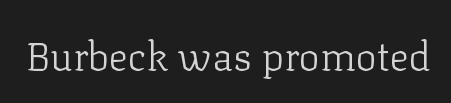
{"serif": "yes", "italic": "no", "bold": "no", "weight": "light", "width": "normal", "stroke_contrast": "low", "x_height": "medium", "monospaced": "no", "underline": "no", "letter_spacing": "normal", "letter_spacing_em": 0.0, "glyph_px": 40}
